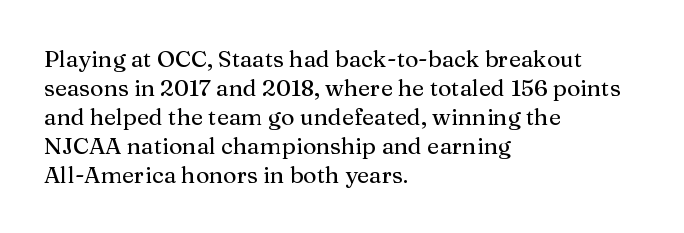
Q: Is the text italic (slanted)? A: No, it is upright.
Q: Is the text underlined? A: No.
Q: How is the paragraph aligned? A: Left-aligned.
Q: Is the spacing between letters normal or unusually wide? A: Normal.
Q: Is the spacing between lines tight, normal or loose? A: Normal.
